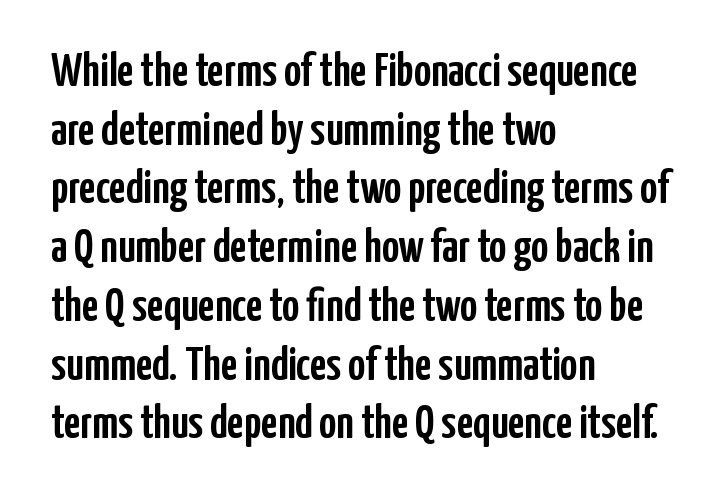
{"serif": "no", "italic": "no", "width": "condensed", "stroke_contrast": "low", "x_height": "medium", "monospaced": "no", "underline": "no", "align": "left", "line_spacing": "normal", "line_spacing_ratio": 1.25, "letter_spacing": "normal", "letter_spacing_em": 0.0, "glyph_px": 47}
